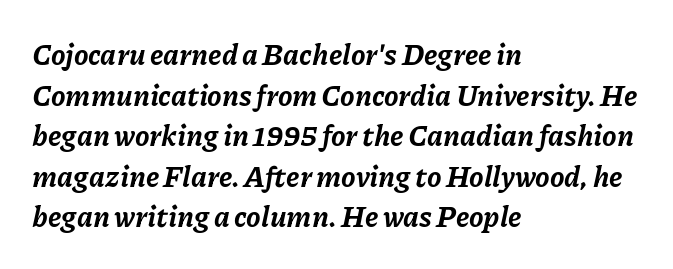
The glyphs are unaccompanied by any horizontal stroke below them. The compositor pushed each line to the left boundary. The font's italic variant was chosen for this text. Regarding leading, the lines here are spaced in the standard way.
